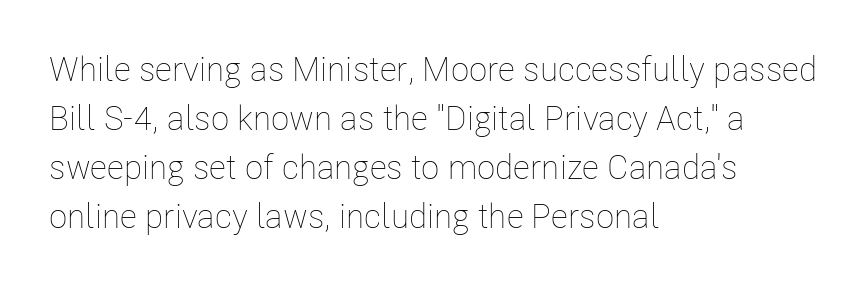
Q: Is the text bold? A: No.
Q: Is the text italic (slanted)? A: No, it is upright.
Q: Is the text underlined? A: No.
Q: How is the paragraph aligned? A: Left-aligned.
Q: Is the spacing between letters normal or unusually wide? A: Normal.
Q: Is the spacing between lines tight, normal or loose? A: Normal.
Q: Width (condensed, normal, or wide)? A: Condensed.
Q: Stroke contrast? A: Low.
Q: x-height? A: Medium.
Q: Monospaced? A: No.
